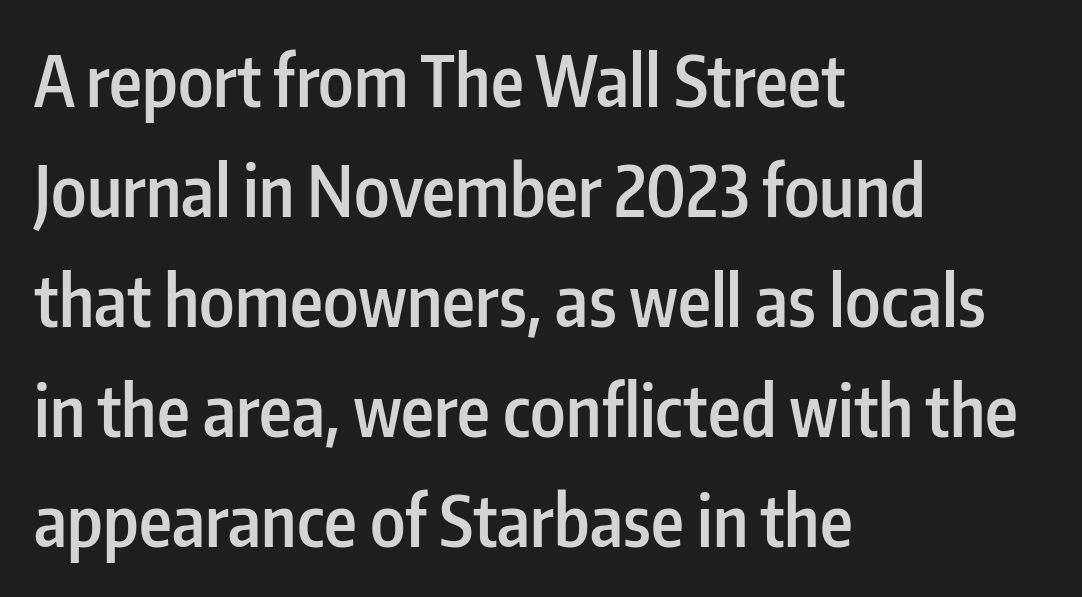
{"serif": "no", "italic": "no", "bold": "semi", "weight": "semibold", "width": "condensed", "stroke_contrast": "low", "x_height": "medium", "monospaced": "no", "underline": "no", "align": "left", "line_spacing": "normal", "line_spacing_ratio": 1.57, "letter_spacing": "normal", "letter_spacing_em": 0.0, "glyph_px": 70}
